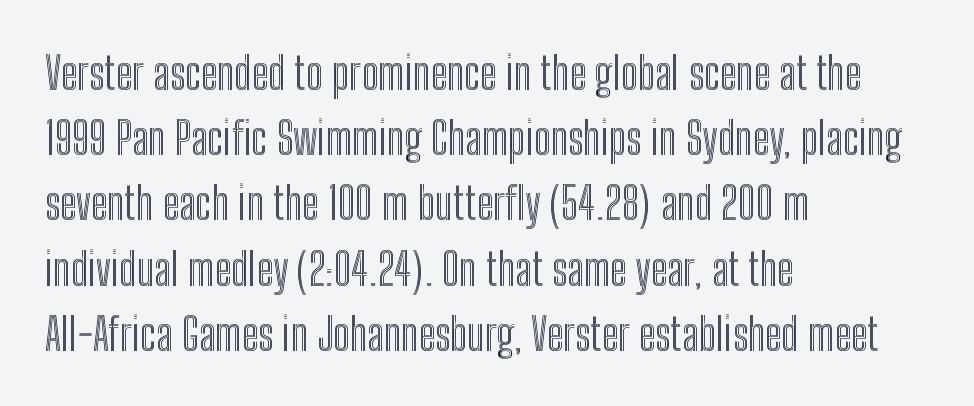
The image shows 45 px condensed type, upright; set left-aligned, normal line spacing (1.45x), normal letter spacing, not underlined; a medium x-height.
